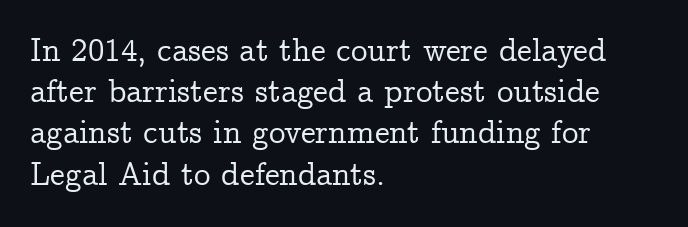
The image shows 33 px serif type, upright; set left-aligned, normal line spacing (1.25x), normal letter spacing, not underlined; low stroke contrast and a medium x-height.
